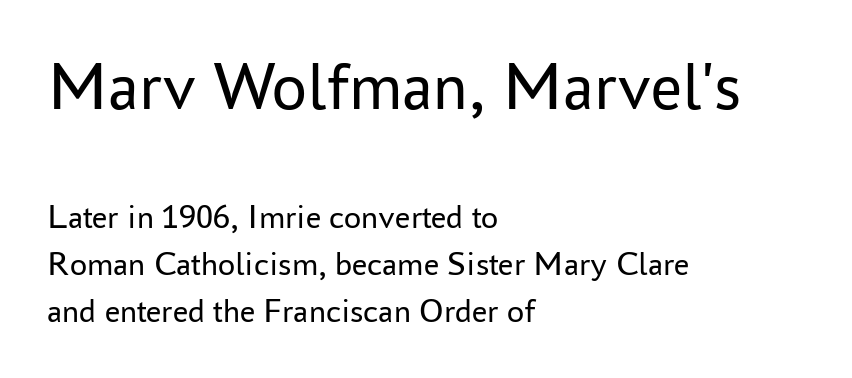
The image shows 69 px regular-weight sans-serif type, upright; set left-aligned, normal line spacing (1.38x), normal letter spacing, not underlined; the first (top) block is 2.03x larger; low stroke contrast and a medium x-height.
